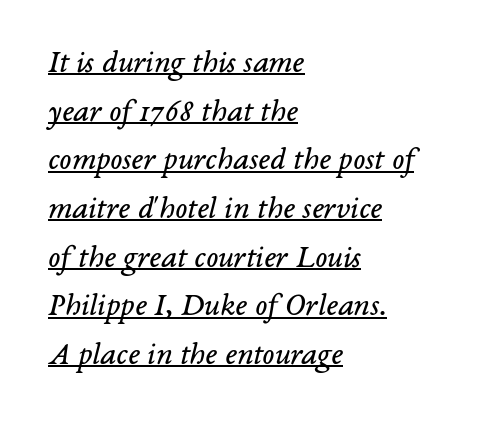
Q: Is the text bold? A: No.
Q: Is the text italic (slanted)? A: Yes, it leans right by about 14 degrees.
Q: Is the typeface a serif or a sans-serif typeface? A: Serif.
Q: Is the text underlined? A: Yes.
Q: How is the paragraph aligned? A: Left-aligned.
Q: Is the spacing between letters normal or unusually wide? A: Normal.
Q: Is the spacing between lines tight, normal or loose? A: Normal.
Q: Width (condensed, normal, or wide)? A: Normal.
Q: Stroke contrast? A: Low.
Q: x-height? A: Medium.
Q: Monospaced? A: No.
